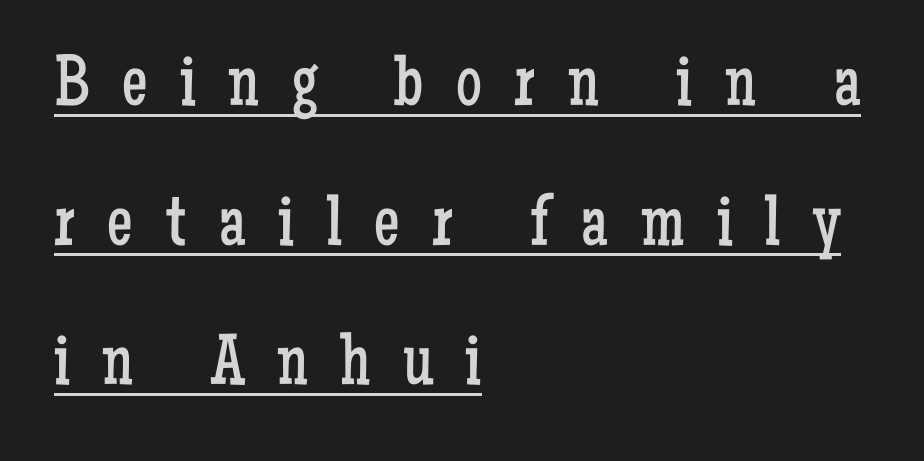
This rendering features underlined lettering. The designer went with a serif here, giving each stem small feet. Between one letter and the next there's a generous, obvious gap. This sample has the flowing, uneven cadence of proportional lettering.
